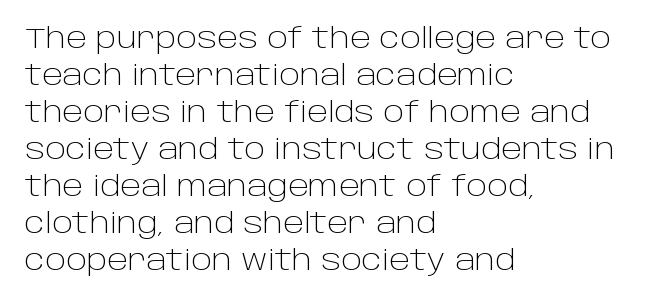
The image shows 28 px light sans-serif type, upright; set left-aligned, normal line spacing (1.32x), normal letter spacing, not underlined; low stroke contrast and a large x-height.
